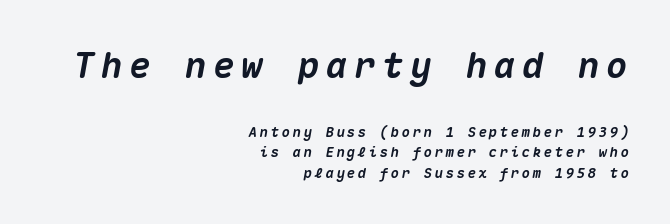
{"italic": "yes", "lean": "right", "slant_degrees": 10, "bold": "yes", "weight": "heavy", "width": "normal", "stroke_contrast": "medium", "x_height": "medium", "monospaced": "yes", "underline": "no", "align": "right", "line_spacing": "normal", "line_spacing_ratio": 1.45, "larger_block": "first", "size_ratio": 2.57, "glyph_px": 36}
